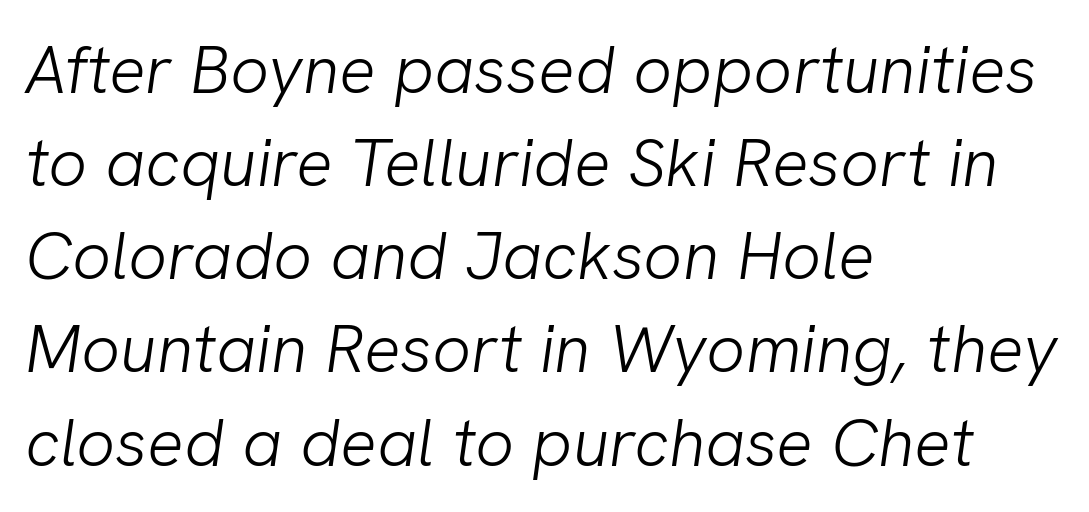
Q: Is the text bold? A: No.
Q: Is the typeface a serif or a sans-serif typeface? A: Sans-serif.
Q: Is the text underlined? A: No.
Q: How is the paragraph aligned? A: Left-aligned.
Q: Is the spacing between letters normal or unusually wide? A: Normal.
Q: Is the spacing between lines tight, normal or loose? A: Normal.
Q: Width (condensed, normal, or wide)? A: Normal.
Q: Stroke contrast? A: Low.
Q: x-height? A: Medium.
Q: Monospaced? A: No.
